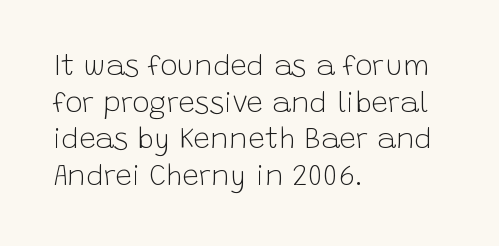
The image shows 29 px light sans-serif type, upright; set left-aligned, normal line spacing (1.26x), normal letter spacing, not underlined; low stroke contrast and a large x-height.
